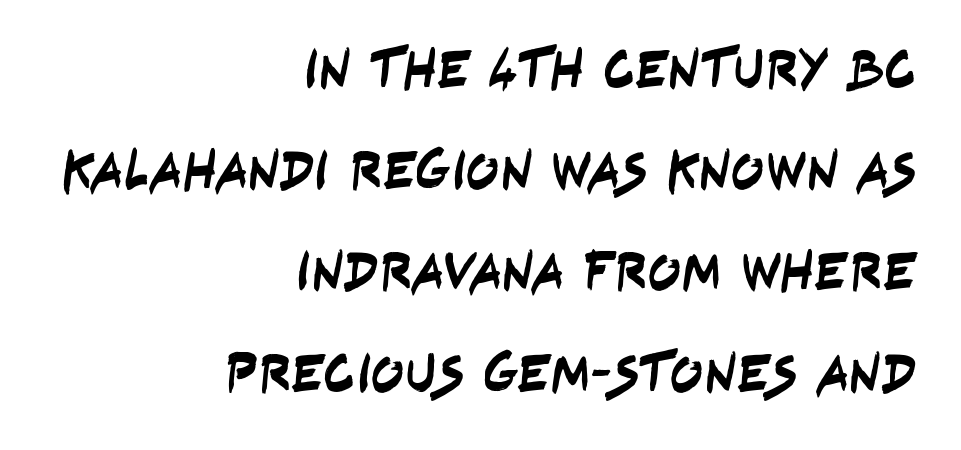
Observe the absence of serifs on each vertical stroke in this sample. Descenders hang freely into open space. Varying glyph widths throughout — classic text-font behaviour. Every row of glyphs terminates at an identical x-position on the right.
